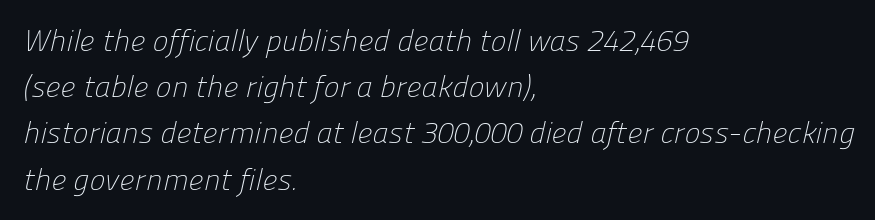
Q: Is the text bold? A: No.
Q: Is the typeface a serif or a sans-serif typeface? A: Sans-serif.
Q: Is the text underlined? A: No.
Q: How is the paragraph aligned? A: Left-aligned.
Q: Is the spacing between letters normal or unusually wide? A: Normal.
Q: Is the spacing between lines tight, normal or loose? A: Normal.
Q: Width (condensed, normal, or wide)? A: Normal.
Q: Stroke contrast? A: Low.
Q: x-height? A: Medium.
Q: Monospaced? A: No.
